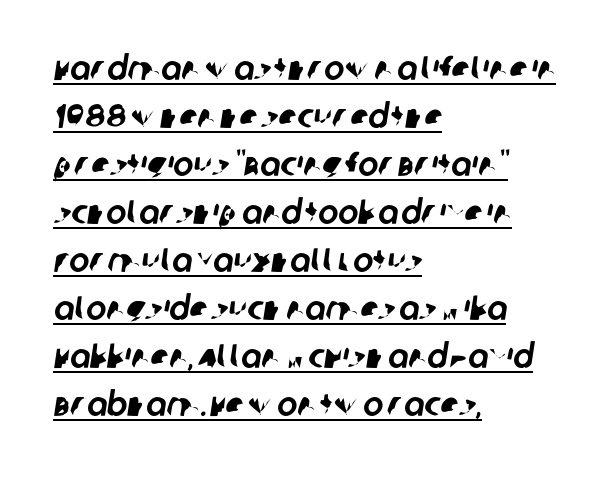
Q: Is the typeface a serif or a sans-serif typeface? A: Sans-serif.
Q: Is the text underlined? A: Yes.
Q: How is the paragraph aligned? A: Left-aligned.
Q: Is the spacing between letters normal or unusually wide? A: Normal.
Q: Is the spacing between lines tight, normal or loose? A: Normal.
Q: Width (condensed, normal, or wide)? A: Normal.
Q: Stroke contrast? A: Low.
Q: x-height? A: Large.
Q: Monospaced? A: No.
